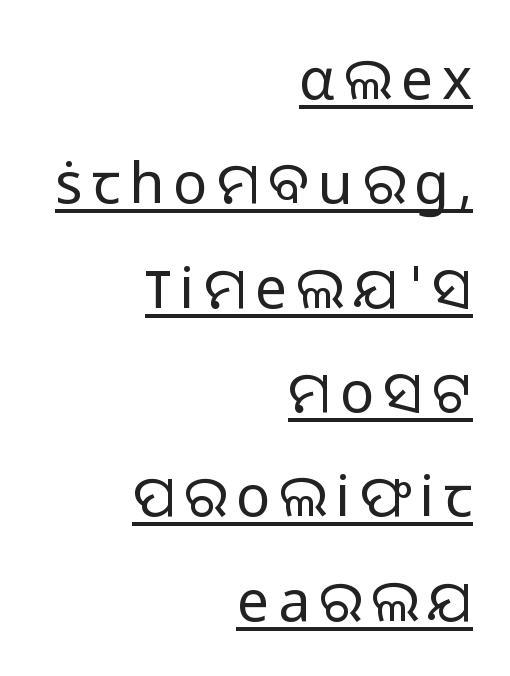
The image shows 57 px light sans-serif type, upright; set right-aligned, line spacing 1.83x, underlined; low stroke contrast and a medium x-height.
